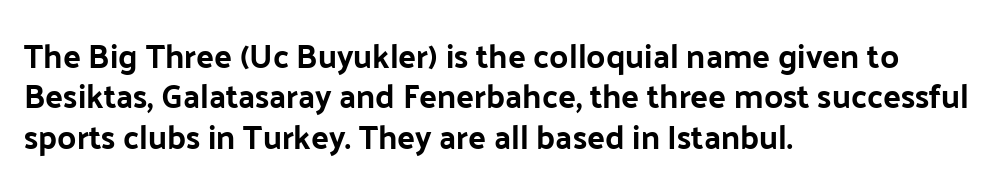
{"serif": "no", "italic": "no", "bold": "yes", "weight": "bold", "width": "normal", "stroke_contrast": "low", "x_height": "medium", "monospaced": "no", "underline": "no", "align": "left", "line_spacing_ratio": 1.22, "letter_spacing": "normal", "letter_spacing_em": 0.0, "glyph_px": 33}
